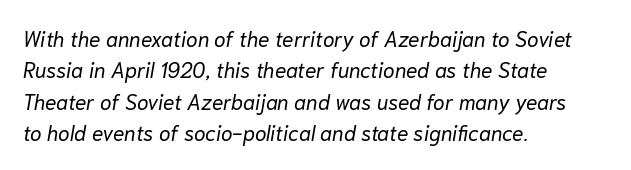
Emphasis-style slanted type is in use. Which margin do the lines hug? The left one — the right edge is uneven. Interline gaps are of average width in this sample. Nothing unusual about the tracking: characters are spaced as the font intends. The characters are drawn with everyday or finer stroke widths. The glyphs are unaccompanied by any horizontal stroke below them.
